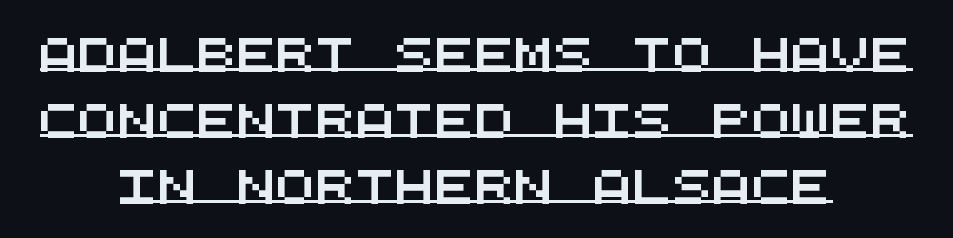
The passage shown has conventional tracking throughout. Is there an underline? Yes — a line sits under the letters. Observe the absence of serifs on each vertical stroke in this sample. Notice how the passage keeps no hard edge, just a central spine. Compared with typical paragraphs, the rows here are farther apart. The letters march in equal steps, a hallmark of fixed-pitch type.
